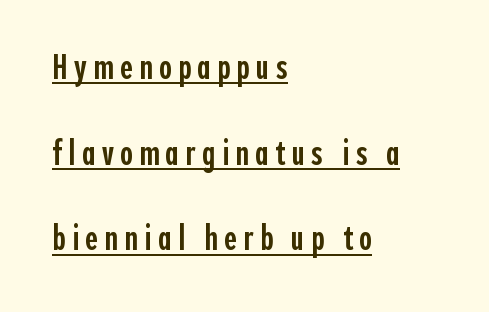
The image shows 35 px semibold, condensed sans-serif type, upright; set left-aligned, loose line spacing (2.45x), underlined; a medium x-height.
